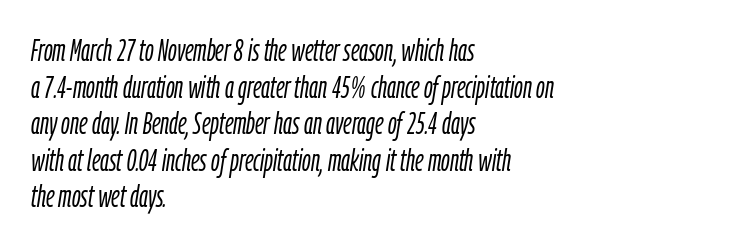
{"italic": "yes", "lean": "right", "slant_degrees": 9, "bold": "no", "weight": "light", "width": "condensed", "stroke_contrast": "low", "x_height": "medium", "monospaced": "no", "underline": "no", "align": "left", "line_spacing_ratio": 1.22, "letter_spacing": "normal", "letter_spacing_em": 0.0, "glyph_px": 30}
